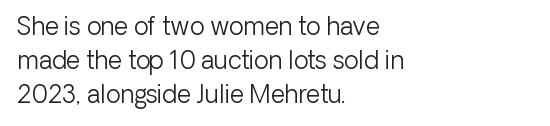
The image shows 24 px text type, upright; set left-aligned, normal line spacing (1.41x), normal letter spacing, not underlined.
